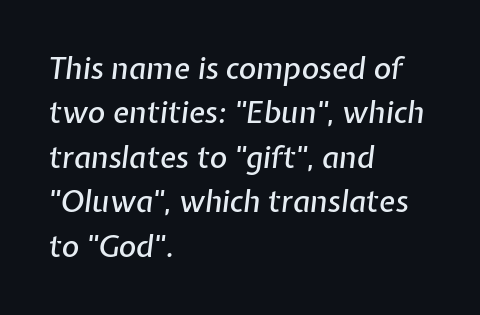
The image shows 30 px text type, italic (leaning right); set left-aligned, normal line spacing (1.48x), normal letter spacing, not underlined; low stroke contrast and a medium x-height.
